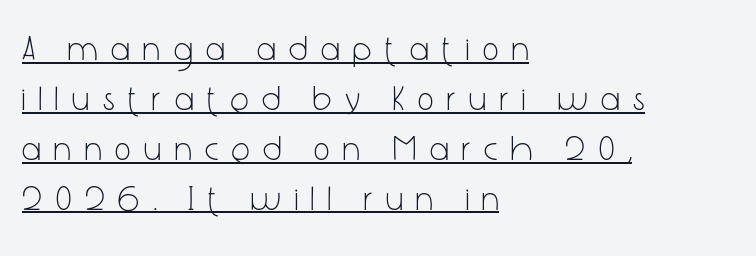
Q: Is the text bold? A: No.
Q: Is the text italic (slanted)? A: No, it is upright.
Q: Is the typeface a serif or a sans-serif typeface? A: Sans-serif.
Q: Is the text underlined? A: Yes.
Q: How is the paragraph aligned? A: Left-aligned.
Q: Is the spacing between letters normal or unusually wide? A: Unusually wide.
Q: Is the spacing between lines tight, normal or loose? A: Normal.
Q: Width (condensed, normal, or wide)? A: Condensed.
Q: Stroke contrast? A: Low.
Q: x-height? A: Medium.
Q: Monospaced? A: No.
